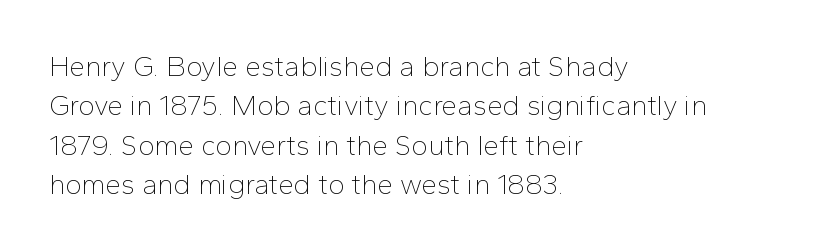
{"serif": "no", "italic": "no", "bold": "no", "weight": "thin", "width": "normal", "stroke_contrast": "low", "x_height": "medium", "monospaced": "no", "underline": "no", "align": "left", "line_spacing": "normal", "line_spacing_ratio": 1.41, "letter_spacing": "normal", "letter_spacing_em": 0.0, "glyph_px": 28}
